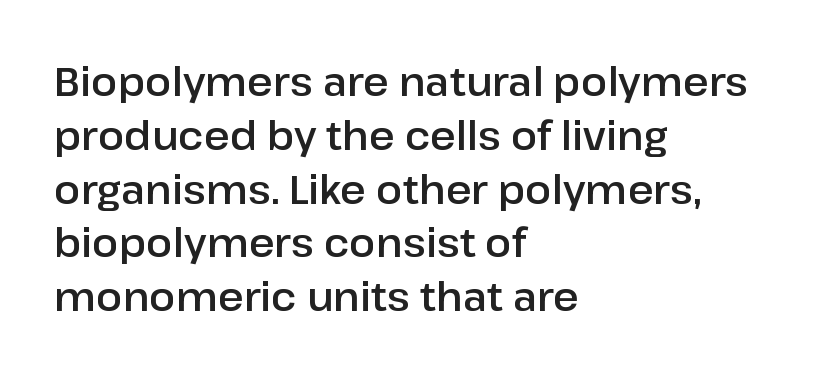
The image shows 39 px sans-serif type, upright; set left-aligned, normal line spacing (1.38x), normal letter spacing, not underlined; low stroke contrast and a medium x-height.
